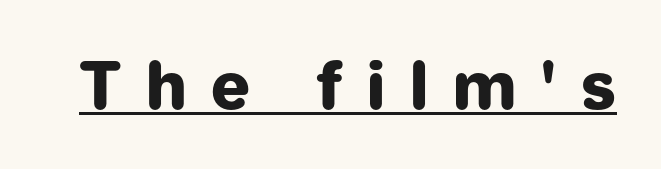
{"serif": "no", "italic": "no", "bold": "yes", "weight": "heavy", "width": "normal", "stroke_contrast": "low", "x_height": "medium", "monospaced": "no", "underline": "yes", "letter_spacing": "wide", "letter_spacing_em": 0.39, "glyph_px": 64}
